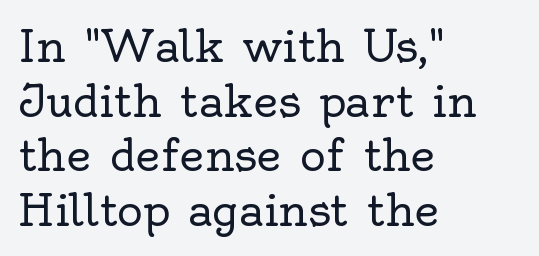
{"serif": "yes", "italic": "no", "bold": "no", "weight": "regular", "width": "normal", "x_height": "small", "monospaced": "no", "underline": "no", "align": "left", "line_spacing_ratio": 1.24, "letter_spacing": "normal", "letter_spacing_em": 0.0, "glyph_px": 44}
